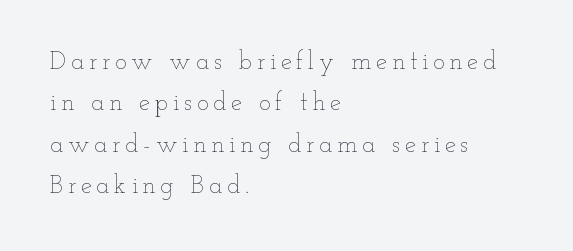
The image shows 25 px text type, upright; set left-aligned, normal line spacing (1.66x), not underlined.
